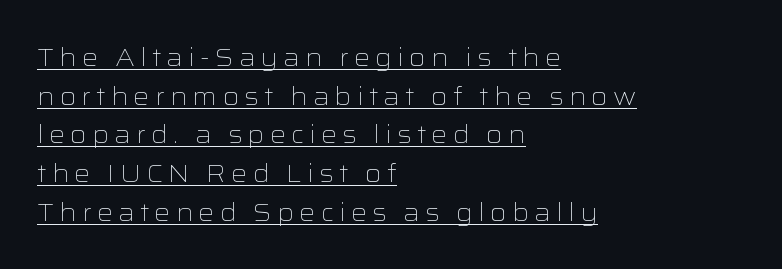
The image shows 25 px text type, upright; set left-aligned, normal line spacing (1.55x), unusually wide letter spacing (+0.21 em), underlined.
